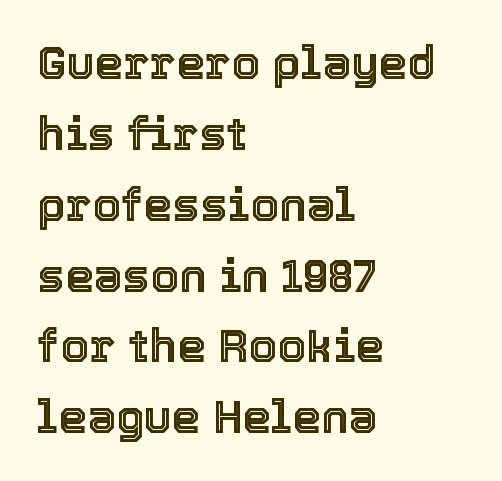
The rendering uses natural spacing where letterforms have individual widths. Check under the words: just untouched page. The rag falls on the right side of this text block. Quick note: interline space is typical. These lines were composed using upright roman letters. Letter spacing: default.
